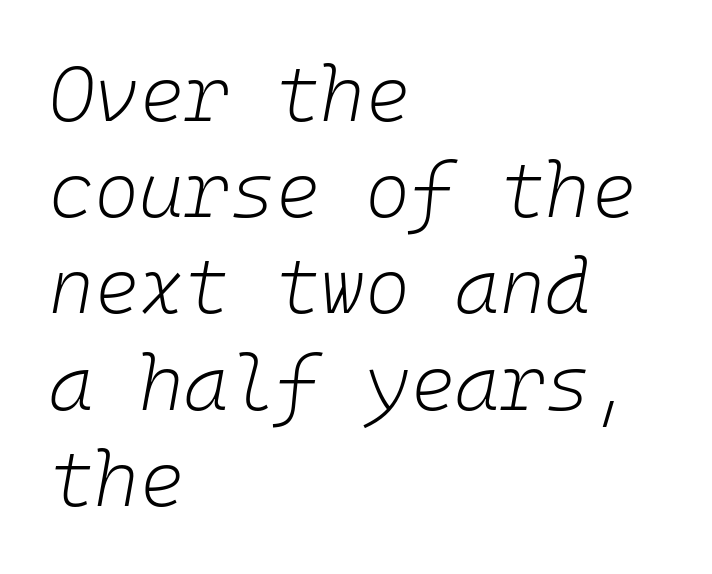
{"italic": "yes", "lean": "right", "slant_degrees": 10, "bold": "no", "weight": "light", "width": "normal", "stroke_contrast": "low", "x_height": "medium", "monospaced": "yes", "underline": "no", "align": "left", "line_spacing": "normal", "line_spacing_ratio": 1.25, "letter_spacing": "normal", "letter_spacing_em": 0.0, "glyph_px": 77}
